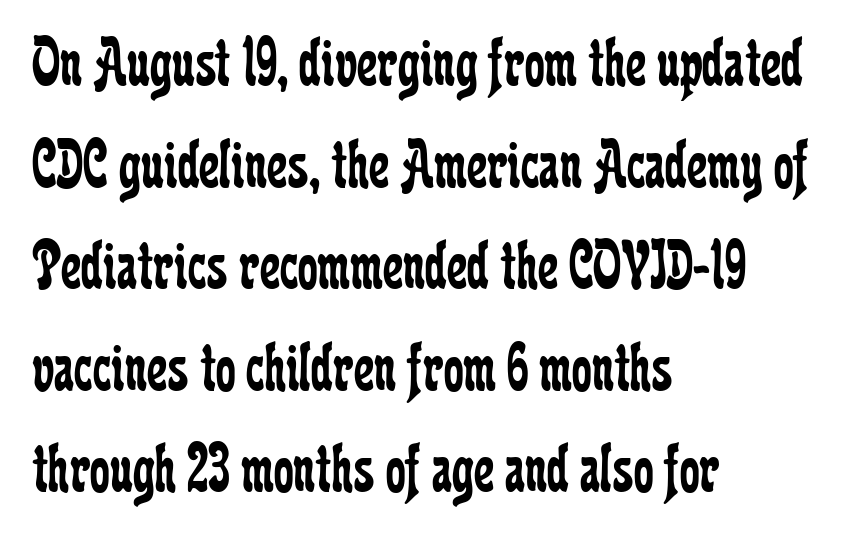
Quick note: underline off. Caption: face not bold, strokes unweighted. Unlike a clean sans, this face finishes its strokes with serifs. Style check: upright. Vertically, the passage feels balanced, rows spaced as you'd expect.
